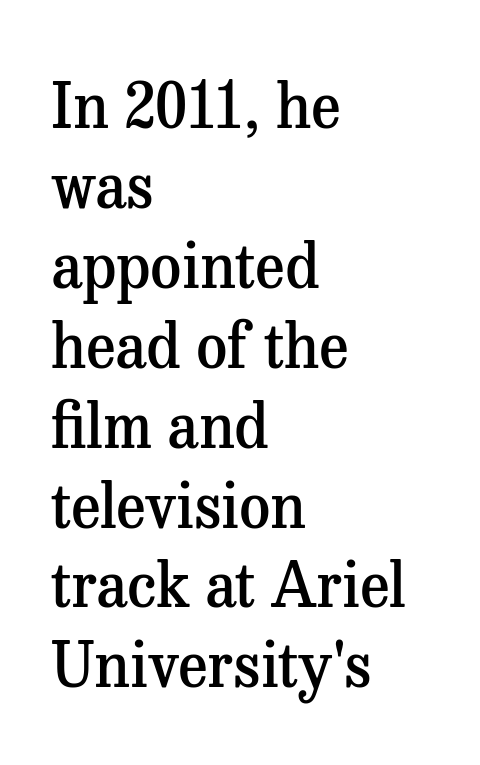
A somewhat darkened texture: the type is semibold rather than bold. The passage shown has conventional tracking throughout. Italic? Not at all — the glyphs are vertical. This sample uses a serif face.
